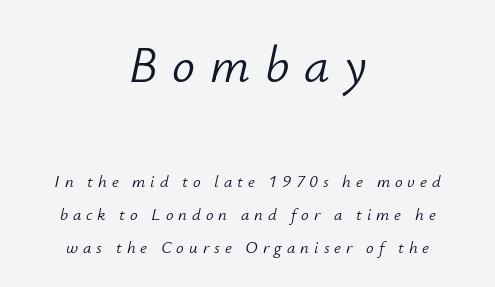
Q: Is the text bold? A: No.
Q: Is the text italic (slanted)? A: Yes, it leans right by about 12 degrees.
Q: Is the text underlined? A: No.
Q: How is the paragraph aligned? A: Centered.
Q: Is the spacing between letters normal or unusually wide? A: Unusually wide.
Q: Is the spacing between lines tight, normal or loose? A: Loose.
Q: Which block of text is set in a larger size, the first (top) or the second (bottom)? A: The first (top) one.
Q: Width (condensed, normal, or wide)? A: Normal.
Q: Stroke contrast? A: Low.
Q: x-height? A: Small.
Q: Monospaced? A: No.
